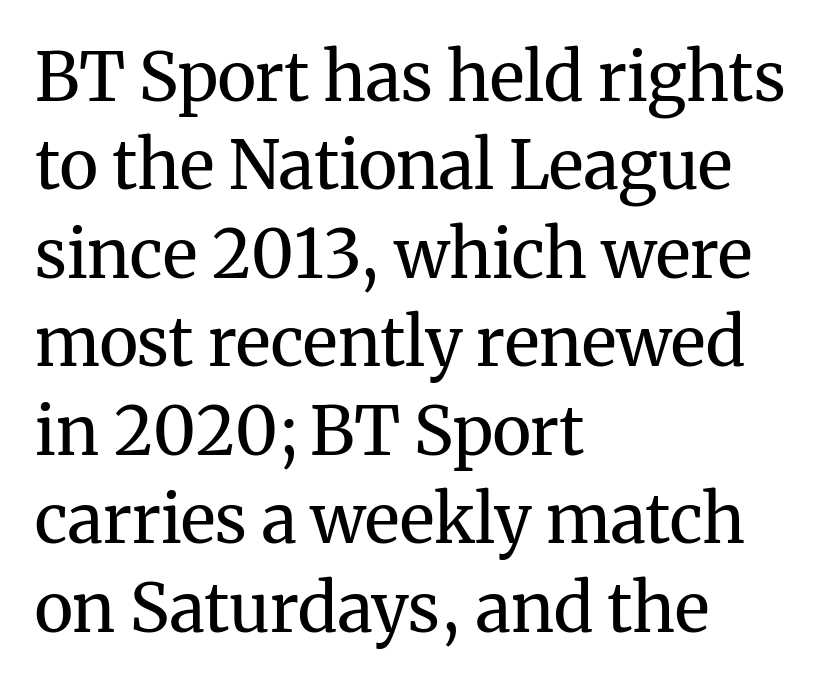
The block of text has a typical density, with ordinary space between rows. The font's upright variant was chosen for this text. Alignment: flush left. Observe the serifs anchoring each vertical stroke in this sample.
